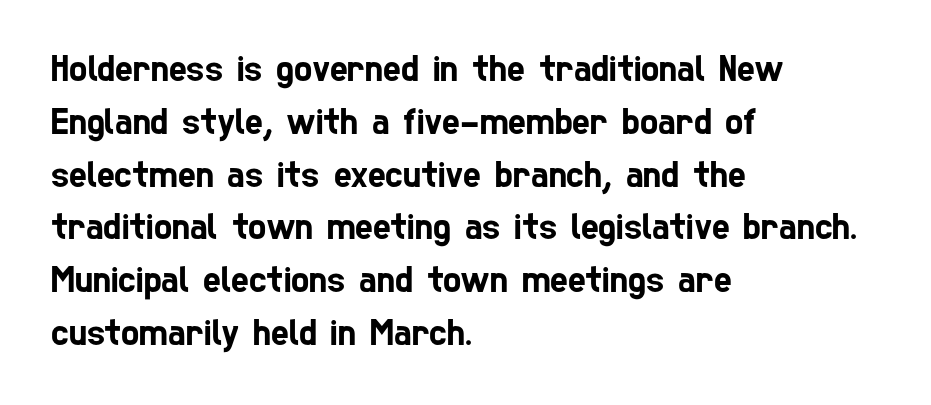
{"serif": "no", "width": "condensed", "stroke_contrast": "low", "x_height": "medium", "monospaced": "no", "underline": "no", "align": "left", "line_spacing": "normal", "line_spacing_ratio": 1.39, "letter_spacing": "normal", "letter_spacing_em": 0.0, "glyph_px": 38}
